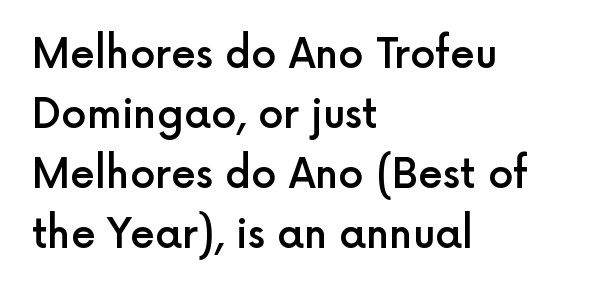
Decoration check: the copy has no underline. Upright lettering throughout. What stands out about the letter spacing? Nothing — it is the standard amount. Weight: semibold (demi). The face used here is proportionally spaced, like ordinary book or web type. Leftover space on each line is placed entirely after the last word.
